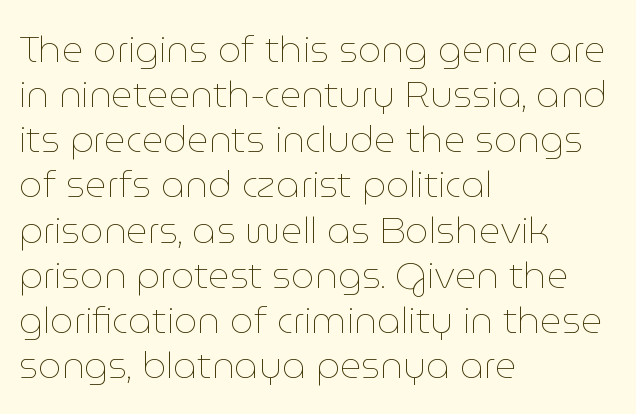
The image shows 37 px thin type, upright; set left-aligned, line spacing 1.22x, normal letter spacing, not underlined; low stroke contrast and a medium x-height.
